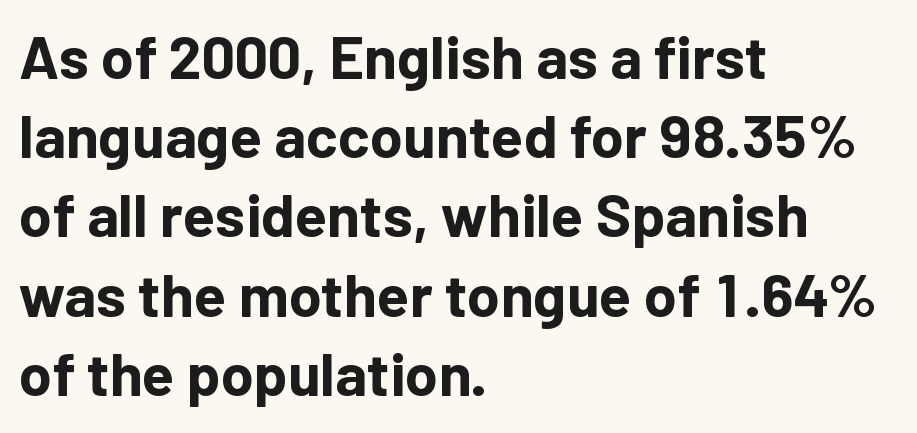
Q: Is the text bold? A: Yes.
Q: Is the text italic (slanted)? A: No, it is upright.
Q: Is the typeface a serif or a sans-serif typeface? A: Sans-serif.
Q: Is the text underlined? A: No.
Q: How is the paragraph aligned? A: Left-aligned.
Q: Is the spacing between letters normal or unusually wide? A: Normal.
Q: Is the spacing between lines tight, normal or loose? A: Normal.
Q: Width (condensed, normal, or wide)? A: Normal.
Q: Stroke contrast? A: Low.
Q: x-height? A: Medium.
Q: Monospaced? A: No.
